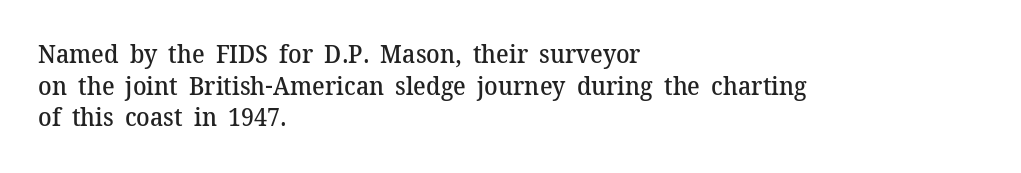
{"italic": "no", "bold": "semi", "underline": "no", "align": "left", "line_spacing": "normal", "line_spacing_ratio": 1.27, "letter_spacing": "normal", "letter_spacing_em": 0.0, "glyph_px": 25}
